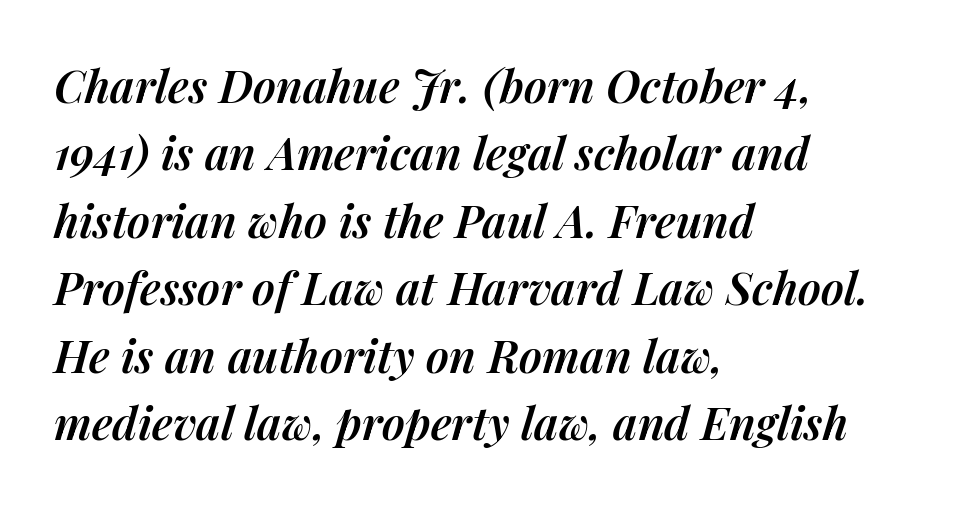
{"italic": "yes", "lean": "right", "slant_degrees": 14, "bold": "semi", "weight": "semibold", "width": "normal", "stroke_contrast": "medium", "x_height": "medium", "monospaced": "no", "underline": "no", "align": "left", "line_spacing": "normal", "line_spacing_ratio": 1.5, "letter_spacing": "normal", "letter_spacing_em": 0.0, "glyph_px": 45}
